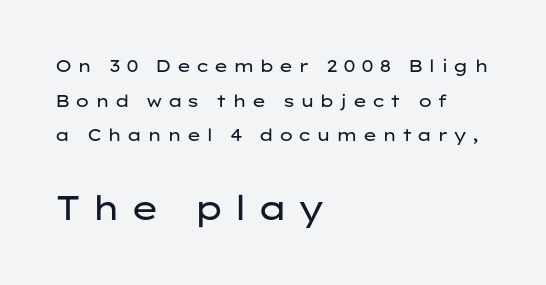
The image shows 34 px regular-weight, wide sans-serif type, upright; set left-aligned, loose line spacing (2.04x), unusually wide letter spacing (+0.28 em), not underlined; the second (bottom) block is 2.0x larger; low stroke contrast and a medium x-height.
